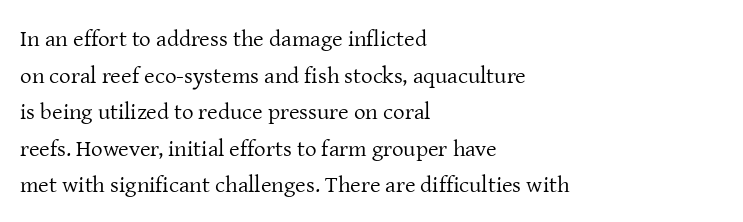
Notice how descenders clear the ascenders below comfortably — that's standard leading. Heft: none added — not bold. Posture: upright roman. The tracking reads as untouched default to a designer's eye. If you drew a ruler down the left edge, every line would touch it.
